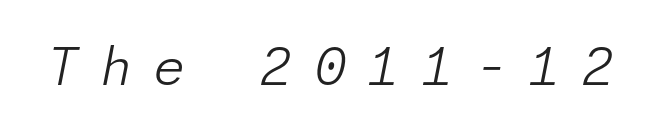
Descender tails drop into unmarked territory. The passage shown has open, widely tracked lettering throughout. Is this a heavy cut? Hardly; it is regular or lighter. The text carries the slant typical of an italic or oblique font.
